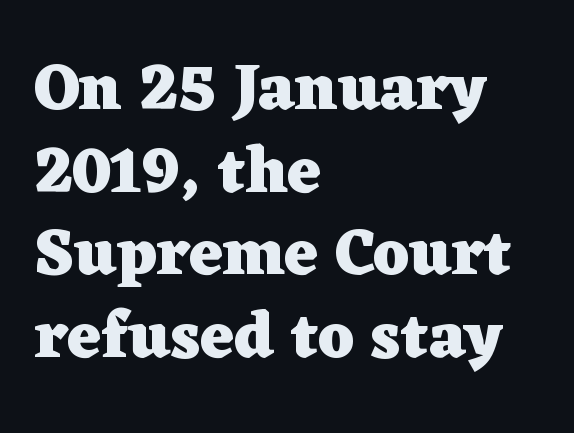
Q: Is the text bold? A: Yes.
Q: Is the text italic (slanted)? A: No, it is upright.
Q: Is the typeface a serif or a sans-serif typeface? A: Serif.
Q: Is the text underlined? A: No.
Q: How is the paragraph aligned? A: Left-aligned.
Q: Is the spacing between letters normal or unusually wide? A: Normal.
Q: Is the spacing between lines tight, normal or loose? A: Normal.
Q: Width (condensed, normal, or wide)? A: Wide.
Q: Stroke contrast? A: Low.
Q: x-height? A: Medium.
Q: Monospaced? A: No.
